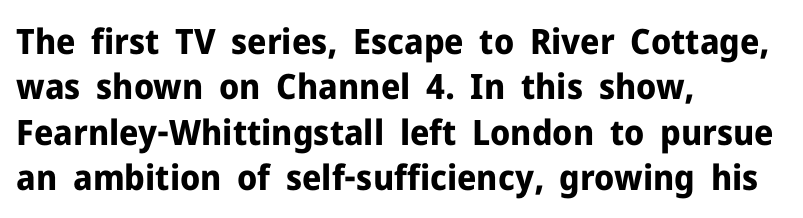
The image shows 35 px bold sans-serif type, upright; set left-aligned, normal line spacing (1.3x), normal letter spacing, not underlined; low stroke contrast and a medium x-height.
